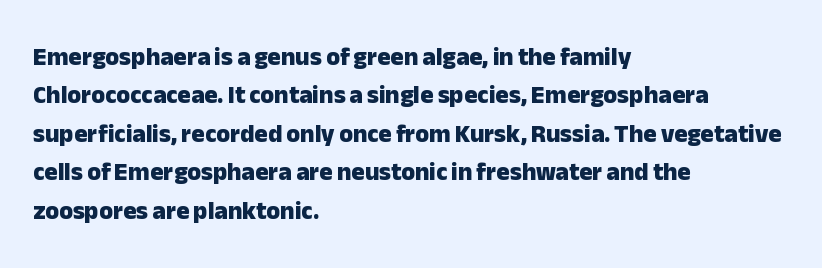
Here the glyphs are tracked normally, forming tight word shapes. Does the weight exceed regular? Yes, all the way to bold. The text block is weighted toward the left margin, trailing off unevenly rightward. Style check: upright. Notice how descenders clear the ascenders below comfortably — that's standard leading. Glance below the letters and you will spot only blank space.
